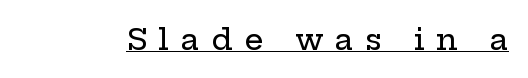
{"serif": "yes", "italic": "no", "width": "wide", "stroke_contrast": "low", "x_height": "medium", "monospaced": "no", "underline": "yes", "letter_spacing": "wide", "letter_spacing_em": 0.38, "glyph_px": 30}
